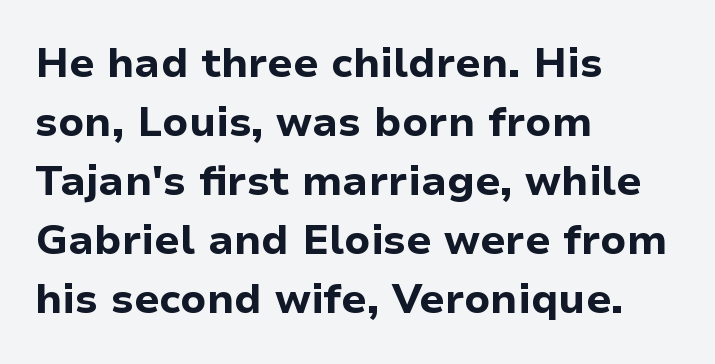
{"serif": "no", "italic": "no", "bold": "yes", "weight": "bold", "width": "normal", "stroke_contrast": "low", "x_height": "medium", "monospaced": "no", "underline": "no", "align": "left", "line_spacing": "normal", "line_spacing_ratio": 1.44, "letter_spacing": "normal", "letter_spacing_em": 0.0, "glyph_px": 41}
